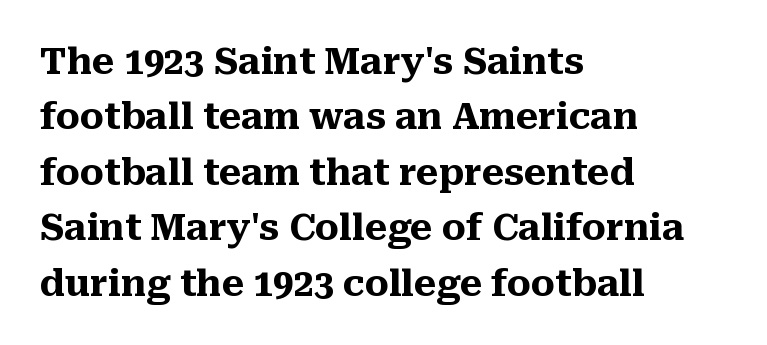
Q: Is the text bold? A: Yes.
Q: Is the text italic (slanted)? A: No, it is upright.
Q: Is the typeface a serif or a sans-serif typeface? A: Serif.
Q: Is the text underlined? A: No.
Q: How is the paragraph aligned? A: Left-aligned.
Q: Is the spacing between letters normal or unusually wide? A: Normal.
Q: Is the spacing between lines tight, normal or loose? A: Normal.
Q: Width (condensed, normal, or wide)? A: Normal.
Q: Stroke contrast? A: Medium.
Q: x-height? A: Medium.
Q: Monospaced? A: No.
